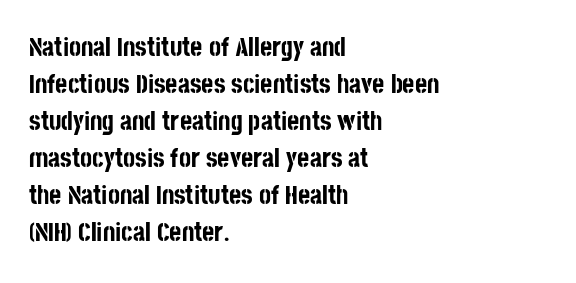
{"italic": "no", "bold": "yes", "underline": "no", "align": "left", "line_spacing": "normal", "line_spacing_ratio": 1.42, "letter_spacing": "normal", "letter_spacing_em": 0.0, "glyph_px": 26}
